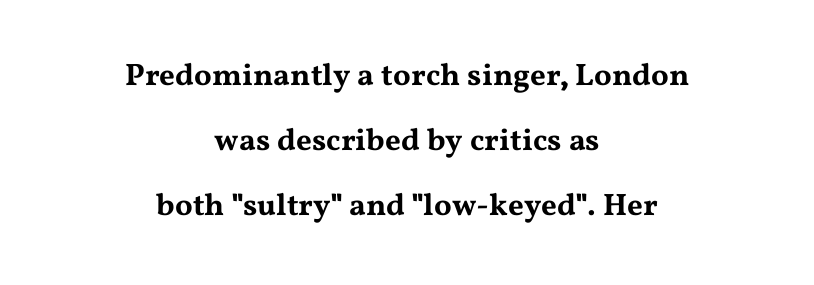
{"serif": "yes", "italic": "no", "width": "wide", "stroke_contrast": "medium", "x_height": "medium", "monospaced": "no", "underline": "no", "align": "center", "line_spacing": "loose", "line_spacing_ratio": 2.09, "letter_spacing": "normal", "letter_spacing_em": 0.0, "glyph_px": 31}
